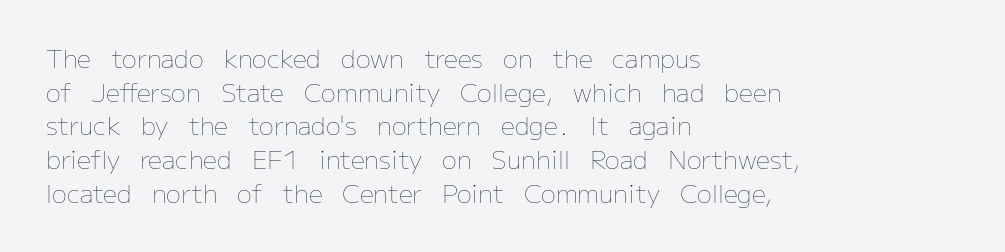
The image shows 25 px text type, upright; set left-aligned, normal line spacing (1.35x), normal letter spacing, not underlined.
